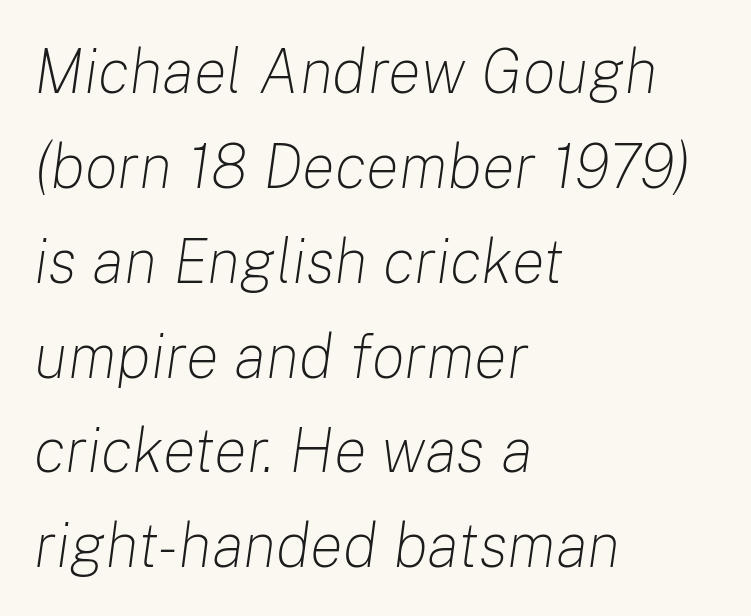
The image shows 62 px light type, italic (leaning right); set left-aligned, normal line spacing (1.53x), normal letter spacing, not underlined; low stroke contrast and a medium x-height.
